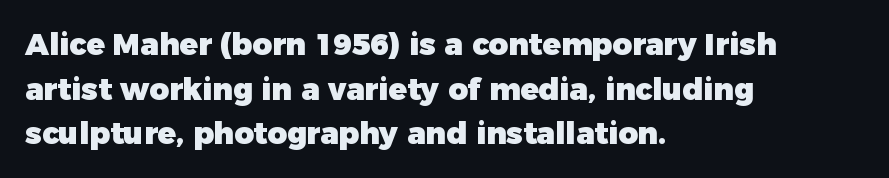
You can tell it's not italic because the verticals are truly vertical. This rendering employs a face without finishing strokes, i.e., a sans-serif. The passage is arranged the way most books set body copy — flush left. Set as a true bold cut, around the 700 mark. Line spacing here is normal.
